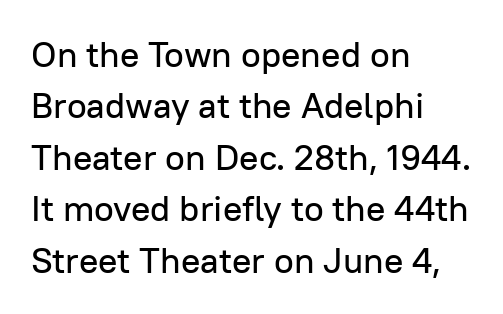
The image shows 36 px sans-serif type, upright; set left-aligned, normal line spacing (1.43x), normal letter spacing, not underlined; low stroke contrast and a medium x-height.
